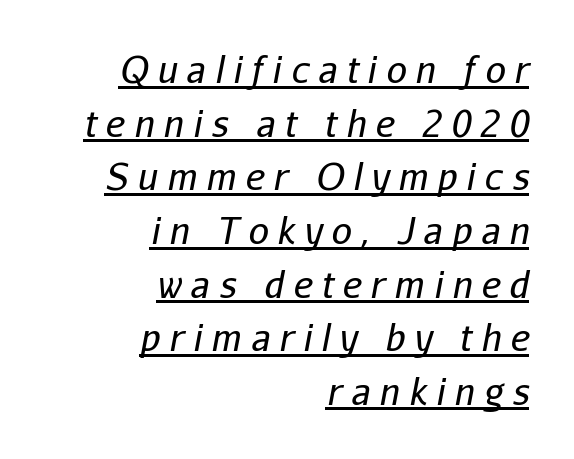
The image shows 36 px regular-weight type, italic (leaning right); set right-aligned, normal line spacing (1.49x), unusually wide letter spacing (+0.26 em), underlined; low stroke contrast and a medium x-height.
